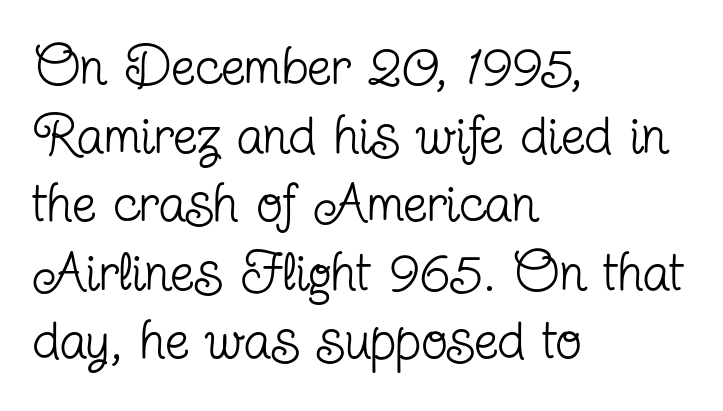
Q: Is the text bold? A: No.
Q: Is the text italic (slanted)? A: No, it is upright.
Q: Is the typeface a serif or a sans-serif typeface? A: Serif.
Q: Is the text underlined? A: No.
Q: How is the paragraph aligned? A: Left-aligned.
Q: Is the spacing between letters normal or unusually wide? A: Normal.
Q: Is the spacing between lines tight, normal or loose? A: Normal.
Q: Width (condensed, normal, or wide)? A: Condensed.
Q: Stroke contrast? A: Low.
Q: x-height? A: Medium.
Q: Monospaced? A: No.
